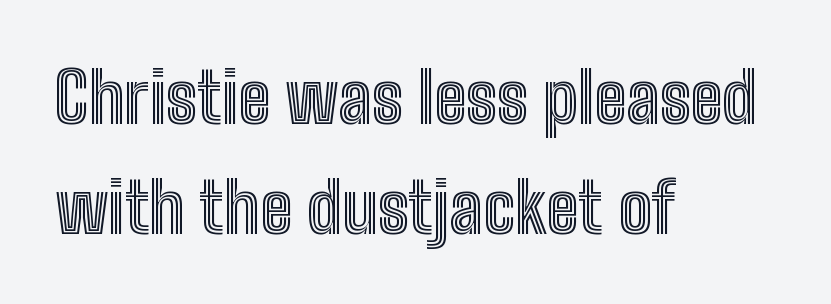
The image shows 70 px condensed type, upright; set left-aligned, normal line spacing (1.57x), normal letter spacing, not underlined; a medium x-height.
